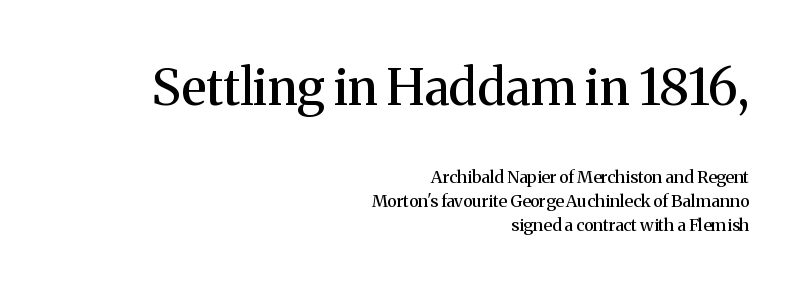
Characters remain perfectly vertical along every line. Little horizontal feet cap the strokes, marking this as serif type. Tracking here is standard; glyphs follow each other at the usual distance. If you drew a ruler down the right edge, every line would touch it. Regarding leading, the lines here are spaced in the standard way.
